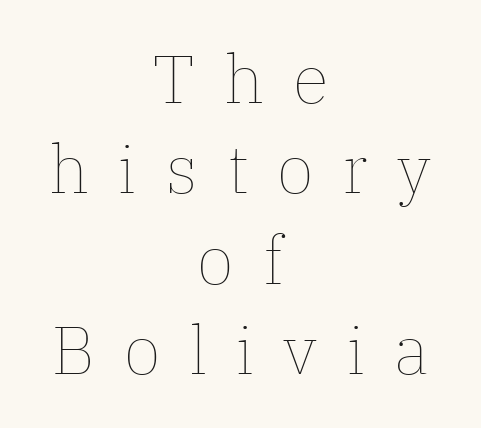
Q: Is the text bold? A: No.
Q: Is the text italic (slanted)? A: No, it is upright.
Q: Is the text underlined? A: No.
Q: How is the paragraph aligned? A: Centered.
Q: Is the spacing between letters normal or unusually wide? A: Unusually wide.
Q: Is the spacing between lines tight, normal or loose? A: Normal.
Q: Width (condensed, normal, or wide)? A: Normal.
Q: Stroke contrast? A: Low.
Q: x-height? A: Medium.
Q: Monospaced? A: No.
